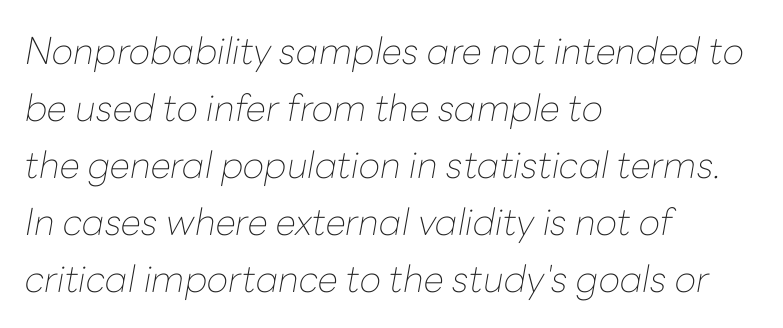
Does the leading feel generous? No, just average. Does the lettering tilt? It does — this is italic. Type without underlining. Students, note that the glyphs here touch the page at normal intervals.
